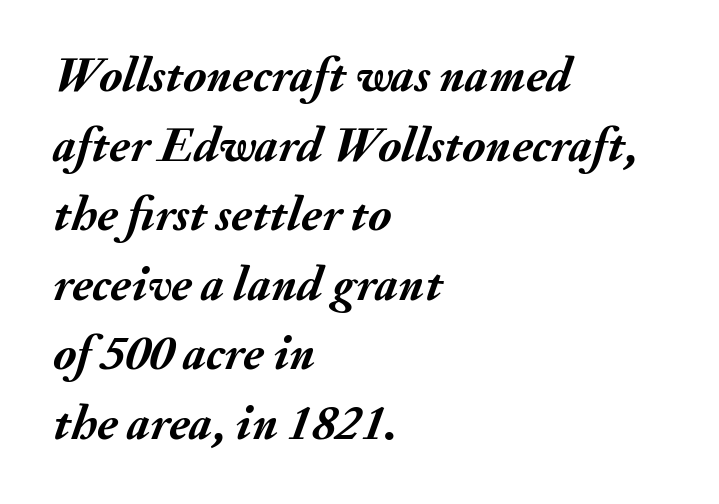
Q: Is the text bold? A: Yes.
Q: Is the text italic (slanted)? A: Yes, it leans right by about 20 degrees.
Q: Is the text underlined? A: No.
Q: How is the paragraph aligned? A: Left-aligned.
Q: Is the spacing between letters normal or unusually wide? A: Normal.
Q: Is the spacing between lines tight, normal or loose? A: Normal.
Q: Width (condensed, normal, or wide)? A: Normal.
Q: Stroke contrast? A: Medium.
Q: x-height? A: Small.
Q: Monospaced? A: No.
